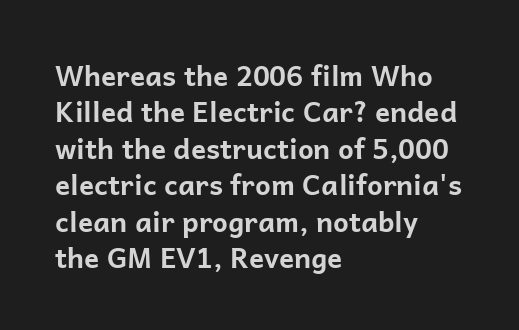
The image shows 28 px bold sans-serif type, upright; set left-aligned, normal line spacing (1.3x), normal letter spacing, not underlined; low stroke contrast and a medium x-height.
